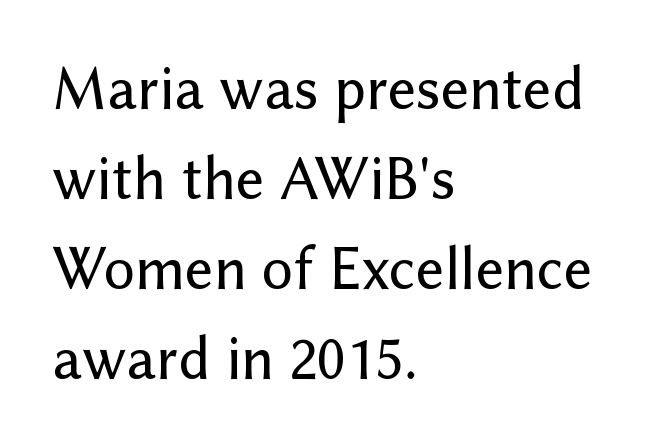
Q: Is the text italic (slanted)? A: No, it is upright.
Q: Is the typeface a serif or a sans-serif typeface? A: Sans-serif.
Q: Is the text underlined? A: No.
Q: How is the paragraph aligned? A: Left-aligned.
Q: Is the spacing between letters normal or unusually wide? A: Normal.
Q: Is the spacing between lines tight, normal or loose? A: Normal.
Q: Width (condensed, normal, or wide)? A: Normal.
Q: Stroke contrast? A: Low.
Q: x-height? A: Medium.
Q: Monospaced? A: No.
